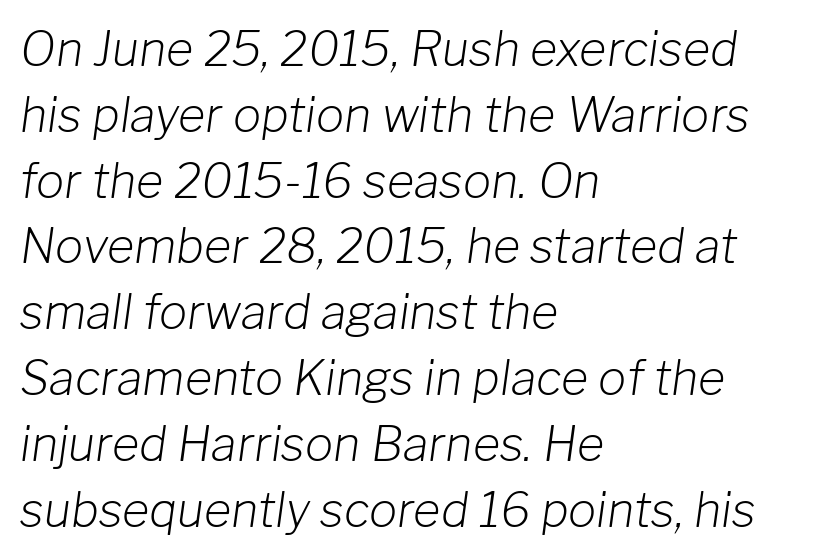
{"italic": "yes", "lean": "right", "slant_degrees": 8, "bold": "no", "weight": "light", "width": "normal", "stroke_contrast": "low", "x_height": "medium", "monospaced": "no", "underline": "no", "align": "left", "line_spacing": "normal", "line_spacing_ratio": 1.4, "letter_spacing": "normal", "letter_spacing_em": 0.0, "glyph_px": 47}
